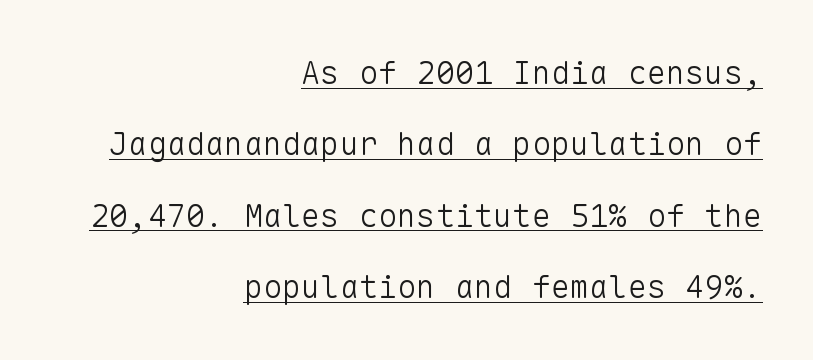
This sample trades compactness for vertical openness between lines. What stands out about the letter spacing? Nothing — it is the standard amount. The lettering holds an erect, upright posture throughout. You could count columns in this text — the font is strictly monospaced.
